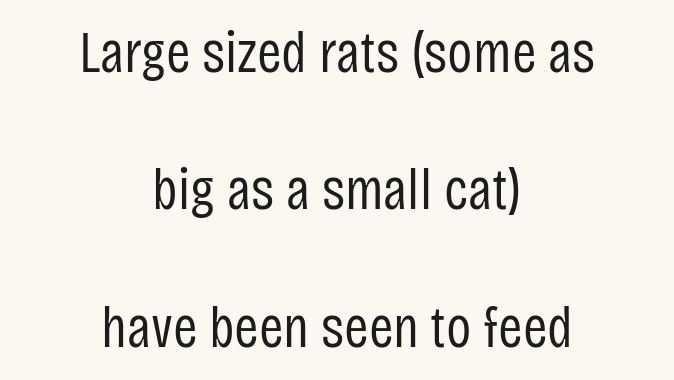
The image shows 59 px regular-weight, condensed sans-serif type, upright; set centered, loose line spacing (2.33x), normal letter spacing, not underlined; low stroke contrast and a large x-height.
